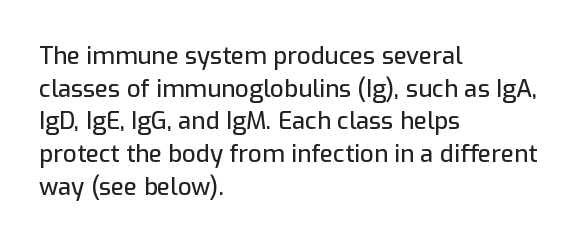
The image shows 24 px text type, upright; set left-aligned, normal line spacing (1.36x), normal letter spacing, not underlined.
